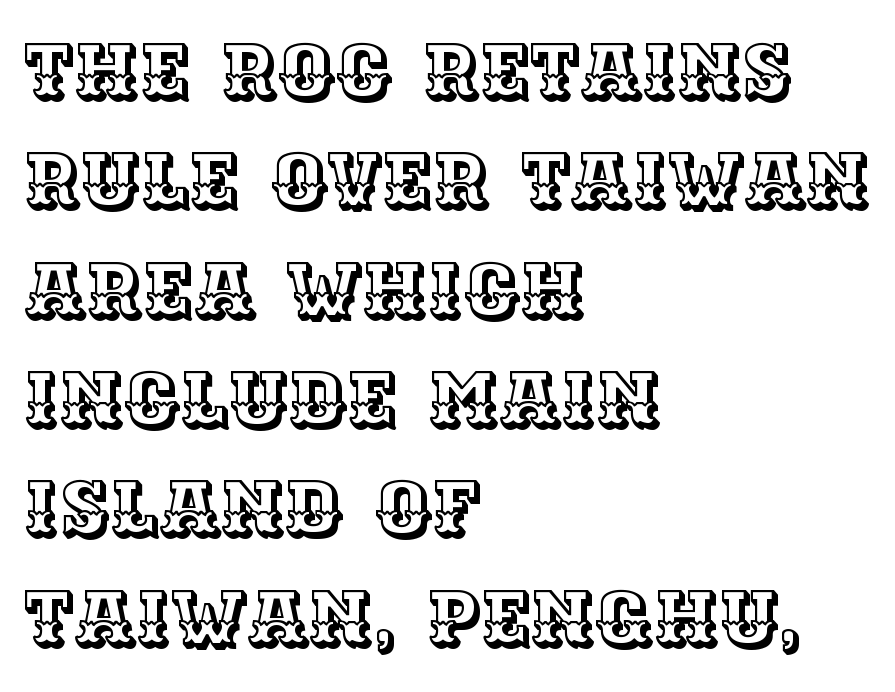
Q: Is the text italic (slanted)? A: No, it is upright.
Q: Is the text underlined? A: No.
Q: How is the paragraph aligned? A: Left-aligned.
Q: Is the spacing between letters normal or unusually wide? A: Normal.
Q: Is the spacing between lines tight, normal or loose? A: Normal.
Q: Width (condensed, normal, or wide)? A: Normal.
Q: x-height? A: Large.
Q: Monospaced? A: No.
